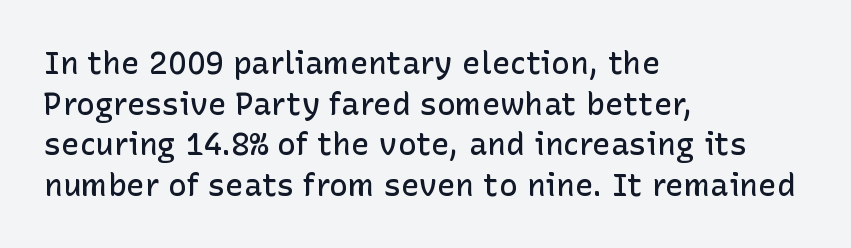
The lines are quadded left. If you measured baseline to baseline, you'd find a middling distance. Posture: straight, roman, zero tilt. Unlike a traditional serif, this face leaves its strokes unadorned.
